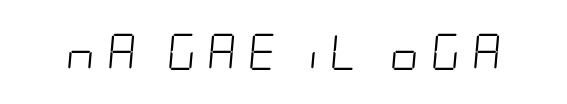
{"italic": "yes", "lean": "right", "slant_degrees": 5, "bold": "no", "weight": "light", "width": "condensed", "stroke_contrast": "low", "x_height": "large", "underline": "no", "letter_spacing": "wide", "letter_spacing_em": 0.32, "glyph_px": 36}
